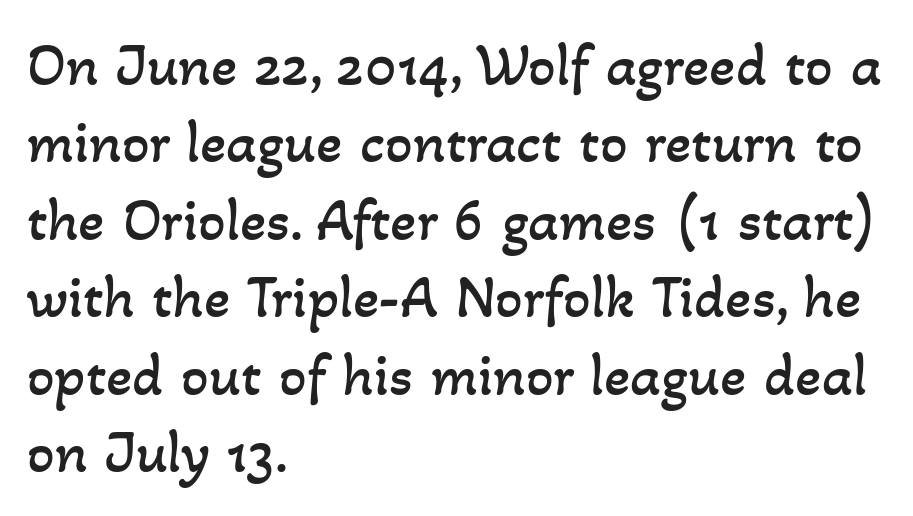
Stems here are at most as thick as an everyday book face. Beneath every word, the page is bare. Character widths vary here, with narrow letters taking less room than wide ones. Rows of type keep a routine distance in the vertical direction. Tracking here is standard; glyphs follow each other at the usual distance. Every row of glyphs begins at an identical x-position on the left.
